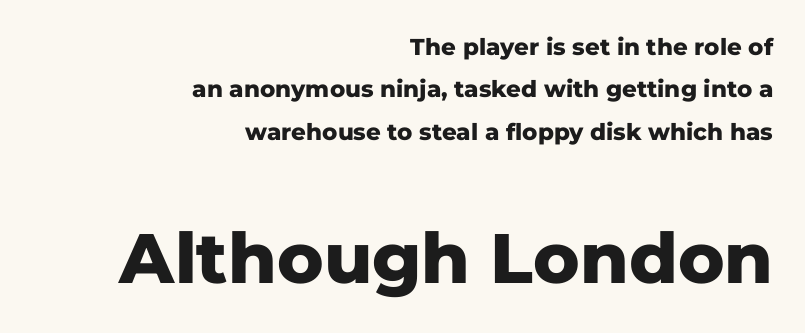
How are the letters spaced? Ordinarily, with no added tracking. These lines stack with their right ends in a neat column. No word sits above an underline. What weight is shown? A full bold with thick strokes. The font's upright variant was chosen for this text. Which chunk is bigger? The second one — the bottom block dwarfs the top.
